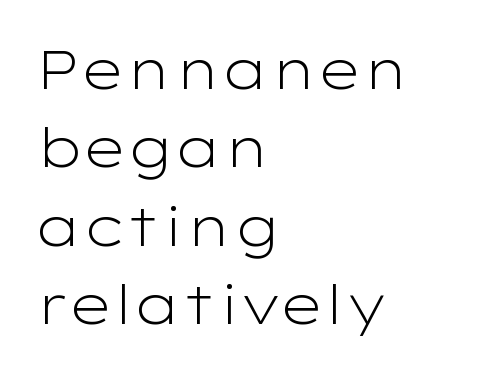
Q: Is the text bold? A: No.
Q: Is the text italic (slanted)? A: No, it is upright.
Q: Is the typeface a serif or a sans-serif typeface? A: Sans-serif.
Q: Is the text underlined? A: No.
Q: How is the paragraph aligned? A: Left-aligned.
Q: Is the spacing between letters normal or unusually wide? A: Normal.
Q: Is the spacing between lines tight, normal or loose? A: Normal.
Q: Width (condensed, normal, or wide)? A: Wide.
Q: Stroke contrast? A: Low.
Q: x-height? A: Medium.
Q: Monospaced? A: No.
